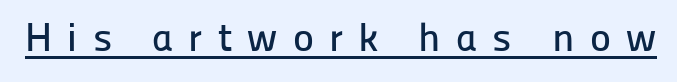
Q: Is the text italic (slanted)? A: No, it is upright.
Q: Is the typeface a serif or a sans-serif typeface? A: Sans-serif.
Q: Is the text underlined? A: Yes.
Q: Is the spacing between letters normal or unusually wide? A: Unusually wide.
Q: Width (condensed, normal, or wide)? A: Normal.
Q: Stroke contrast? A: Low.
Q: x-height? A: Medium.
Q: Monospaced? A: No.
